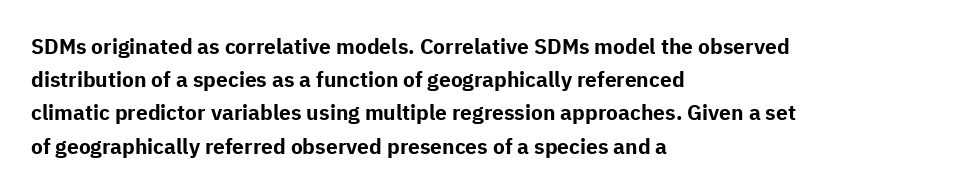
Q: Is the text bold? A: Yes.
Q: Is the text italic (slanted)? A: No, it is upright.
Q: Is the text underlined? A: No.
Q: How is the paragraph aligned? A: Left-aligned.
Q: Is the spacing between letters normal or unusually wide? A: Normal.
Q: Is the spacing between lines tight, normal or loose? A: Normal.
